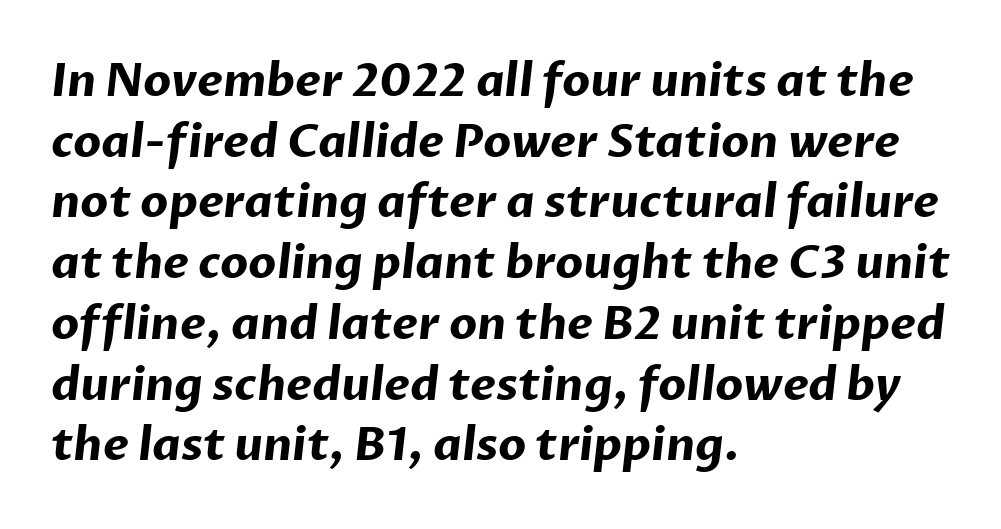
The image shows 45 px bold sans-serif type; set left-aligned, normal line spacing (1.35x), normal letter spacing, not underlined; low stroke contrast and a medium x-height.
